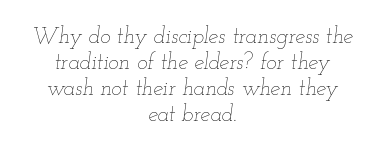
The image shows 22 px text type, italic (leaning right); set centered, line spacing 1.18x, normal letter spacing, not underlined.
